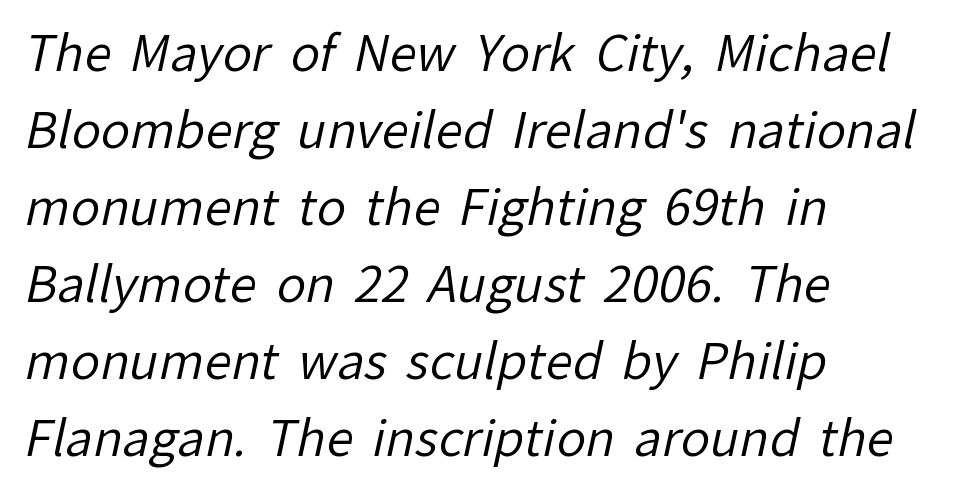
Q: Is the text bold? A: No.
Q: Is the typeface a serif or a sans-serif typeface? A: Sans-serif.
Q: Is the text underlined? A: No.
Q: How is the paragraph aligned? A: Left-aligned.
Q: Is the spacing between letters normal or unusually wide? A: Normal.
Q: Is the spacing between lines tight, normal or loose? A: Normal.
Q: Width (condensed, normal, or wide)? A: Normal.
Q: Stroke contrast? A: Low.
Q: x-height? A: Medium.
Q: Monospaced? A: No.
